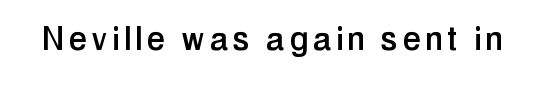
Note the varied advance widths — an 'i' is clearly narrower than an 'm'. Ascenders rise straight up at ninety degrees. The typeface chosen for these lines omits serifs. The baseline area is clear.
